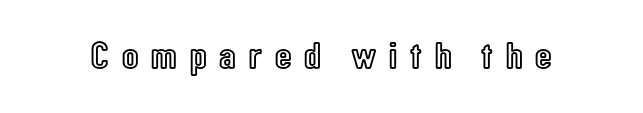
{"italic": "no", "width": "condensed", "x_height": "medium", "monospaced": "no", "underline": "no", "letter_spacing": "wide", "letter_spacing_em": 0.34, "glyph_px": 38}
